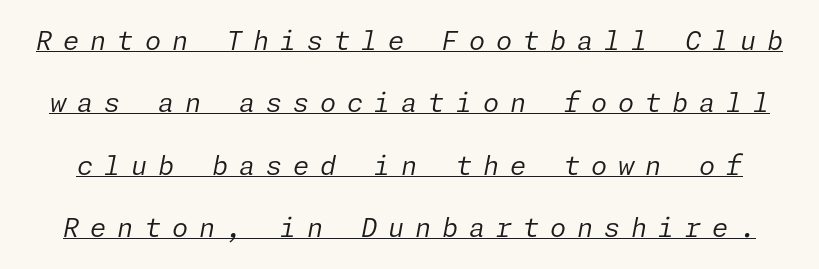
Q: Is the text bold? A: No.
Q: Is the text italic (slanted)? A: Yes, it leans right by about 11 degrees.
Q: Is the text underlined? A: Yes.
Q: Is the spacing between letters normal or unusually wide? A: Unusually wide.
Q: Is the spacing between lines tight, normal or loose? A: Loose.
